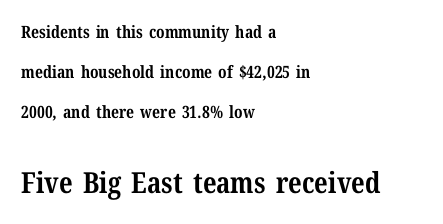
The image shows 29 px bold serif type, upright; set left-aligned, loose line spacing (2.35x), normal letter spacing, not underlined; the second (bottom) block is 1.71x larger; medium stroke contrast and a medium x-height.
